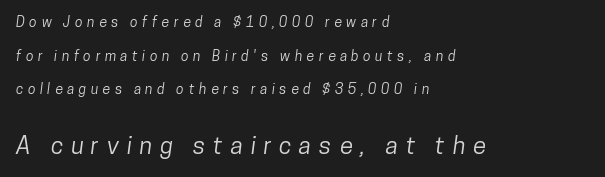
The image shows 24 px text type; set left-aligned, loose line spacing (2.41x), unusually wide letter spacing (+0.32 em), not underlined; the second (bottom) block is 1.71x larger.
